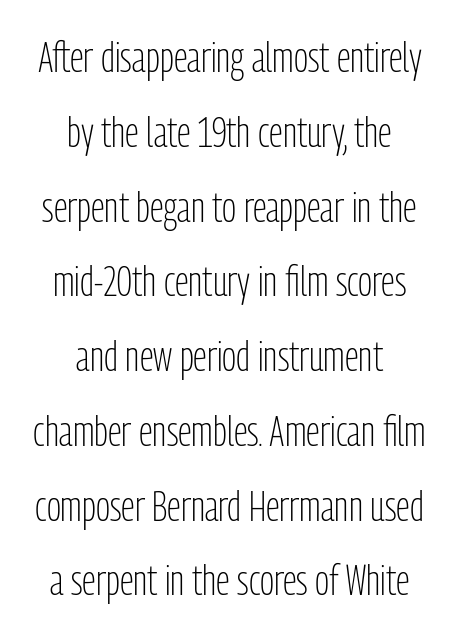
The image shows 42 px light, condensed sans-serif type, upright; set centered, line spacing 1.78x, normal letter spacing, not underlined; low stroke contrast and a medium x-height.
